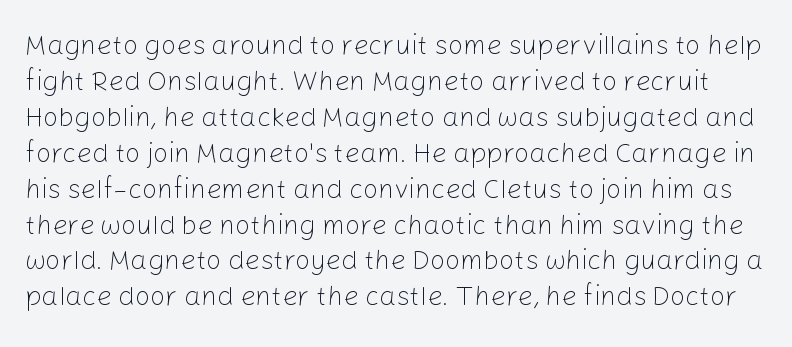
Q: Is the text bold? A: No.
Q: Is the text italic (slanted)? A: No, it is upright.
Q: Is the text underlined? A: No.
Q: Is the spacing between letters normal or unusually wide? A: Normal.
Q: Is the spacing between lines tight, normal or loose? A: Normal.
